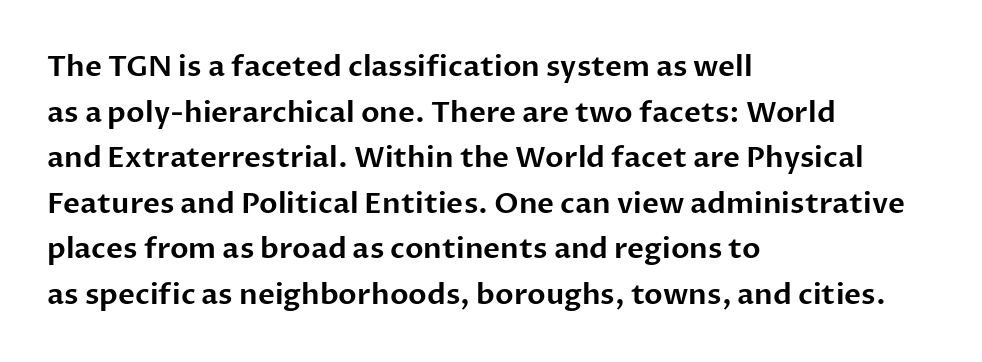
The image shows 29 px sans-serif type, upright; set left-aligned, normal line spacing (1.57x), normal letter spacing, not underlined; low stroke contrast and a medium x-height.
